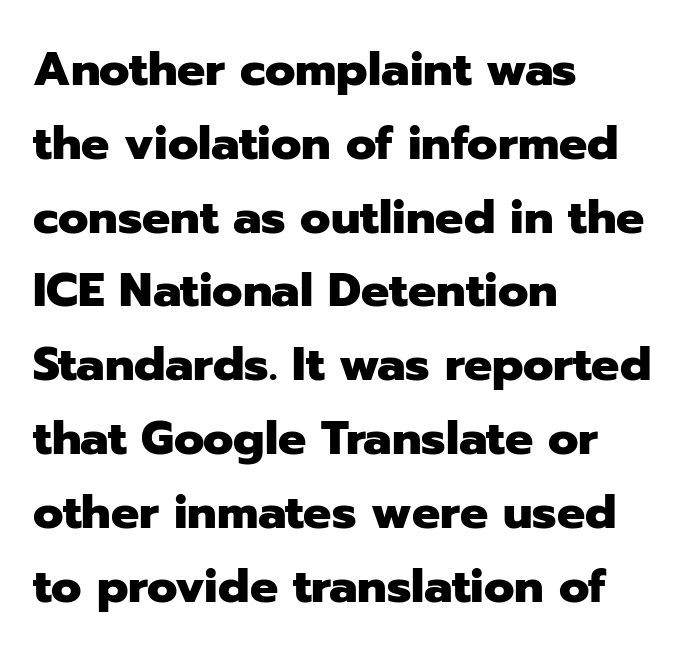
Q: Is the text bold? A: Yes.
Q: Is the text italic (slanted)? A: No, it is upright.
Q: Is the typeface a serif or a sans-serif typeface? A: Sans-serif.
Q: Is the text underlined? A: No.
Q: How is the paragraph aligned? A: Left-aligned.
Q: Is the spacing between letters normal or unusually wide? A: Normal.
Q: Is the spacing between lines tight, normal or loose? A: Normal.
Q: Width (condensed, normal, or wide)? A: Normal.
Q: Stroke contrast? A: Low.
Q: x-height? A: Medium.
Q: Monospaced? A: No.
